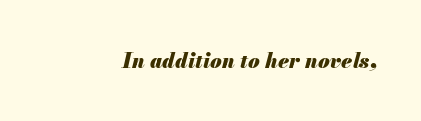
{"italic": "yes", "lean": "right", "slant_degrees": 13, "bold": "yes", "underline": "no", "letter_spacing": "normal", "letter_spacing_em": 0.0, "glyph_px": 21}
